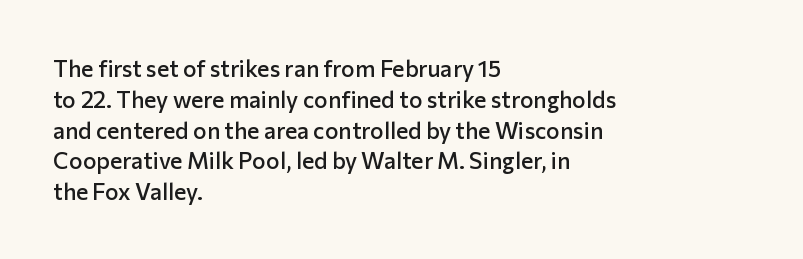
Q: Is the text bold? A: Semi-bold.
Q: Is the text italic (slanted)? A: No, it is upright.
Q: Is the text underlined? A: No.
Q: How is the paragraph aligned? A: Left-aligned.
Q: Is the spacing between letters normal or unusually wide? A: Normal.
Q: Is the spacing between lines tight, normal or loose? A: Normal.
